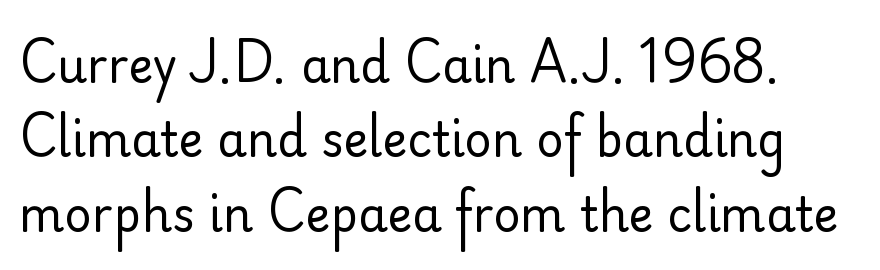
Q: Is the text bold? A: No.
Q: Is the text italic (slanted)? A: No, it is upright.
Q: Is the typeface a serif or a sans-serif typeface? A: Sans-serif.
Q: Is the text underlined? A: No.
Q: Is the spacing between letters normal or unusually wide? A: Normal.
Q: Is the spacing between lines tight, normal or loose? A: Normal.
Q: Width (condensed, normal, or wide)? A: Normal.
Q: Stroke contrast? A: Low.
Q: x-height? A: Small.
Q: Monospaced? A: No.
